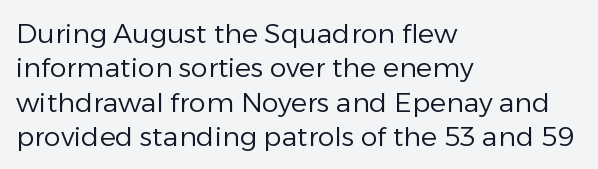
Q: Is the text bold? A: No.
Q: Is the text italic (slanted)? A: No, it is upright.
Q: Is the text underlined? A: No.
Q: How is the paragraph aligned? A: Left-aligned.
Q: Is the spacing between letters normal or unusually wide? A: Normal.
Q: Is the spacing between lines tight, normal or loose? A: Normal.
